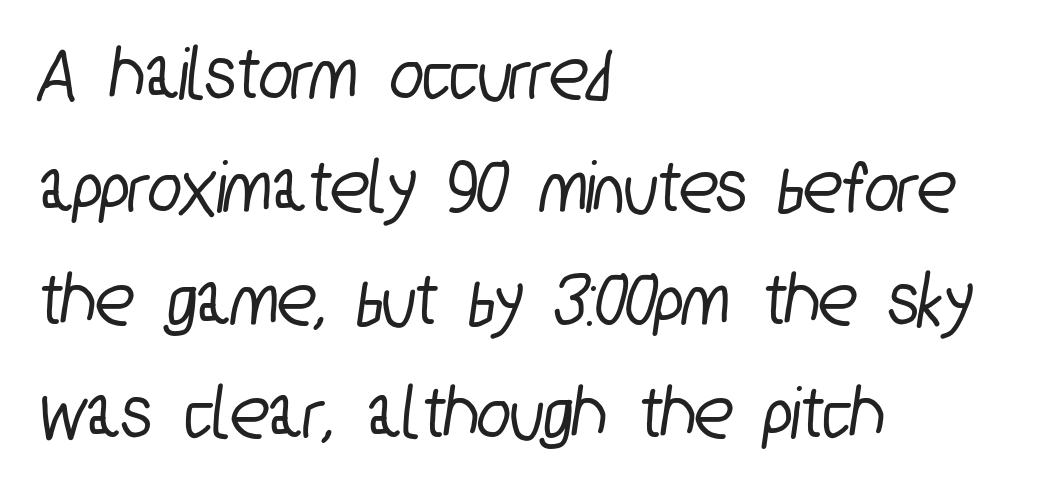
Q: Is the typeface a serif or a sans-serif typeface? A: Sans-serif.
Q: Is the text underlined? A: No.
Q: How is the paragraph aligned? A: Left-aligned.
Q: Is the spacing between letters normal or unusually wide? A: Normal.
Q: Is the spacing between lines tight, normal or loose? A: Normal.
Q: Width (condensed, normal, or wide)? A: Condensed.
Q: Stroke contrast? A: Low.
Q: x-height? A: Medium.
Q: Monospaced? A: No.
